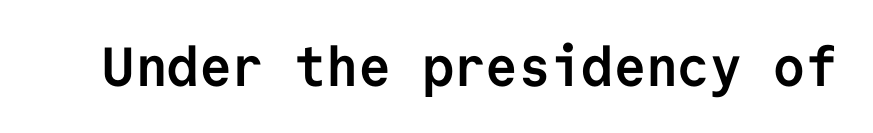
Q: Is the text bold? A: Yes.
Q: Is the text italic (slanted)? A: No, it is upright.
Q: Is the typeface a serif or a sans-serif typeface? A: Sans-serif.
Q: Is the text underlined? A: No.
Q: Is the spacing between letters normal or unusually wide? A: Normal.
Q: Width (condensed, normal, or wide)? A: Normal.
Q: Stroke contrast? A: Low.
Q: x-height? A: Medium.
Q: Monospaced? A: Yes.
